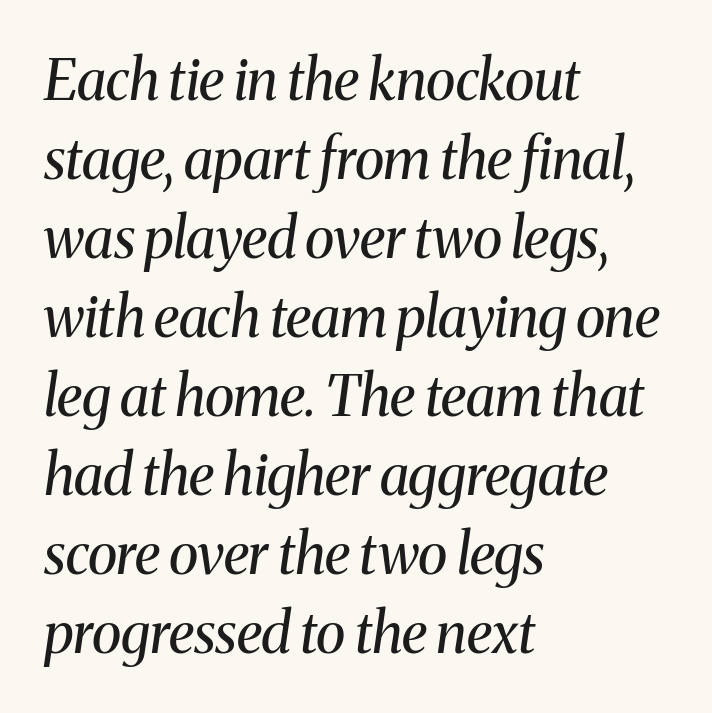
Posture: slanted. Looks like regular typesetting: each glyph gets only the width it needs. The text block is weighted toward the left margin, trailing off unevenly rightward. Heft: none added — not bold.
